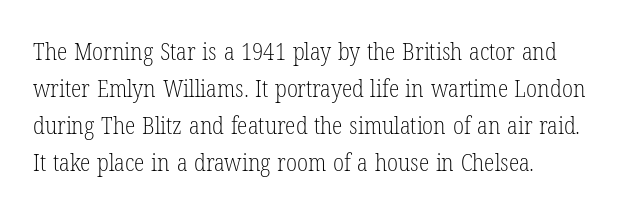
The letters stand upright; this is a roman face. Nothing unusual about the tracking: characters are spaced as the font intends. Descenders hang freely into open space. These glyphs show unthickened strokes, regular width or finer. The passage shown stacks its lines at a standard gap.
